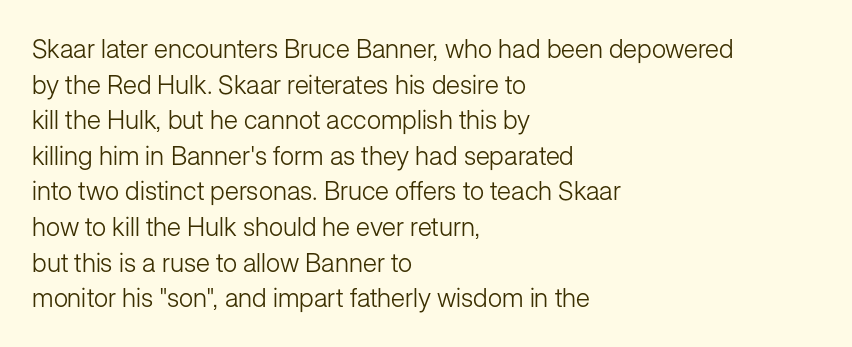
The line texture is even and compact thanks to regular tracking. Honestly, the row spacing looks completely unremarkable. Every row of glyphs begins at an identical x-position on the left. The letters stand straight up with perfectly vertical stems. Stroke thickness stays within the range of a standard reading face or lighter. Unmarked baselines from the first word to the last.
